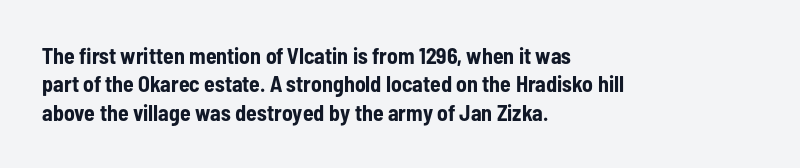
{"italic": "no", "bold": "yes", "underline": "no", "align": "left", "line_spacing": "normal", "line_spacing_ratio": 1.29, "letter_spacing": "normal", "letter_spacing_em": 0.0, "glyph_px": 22}
